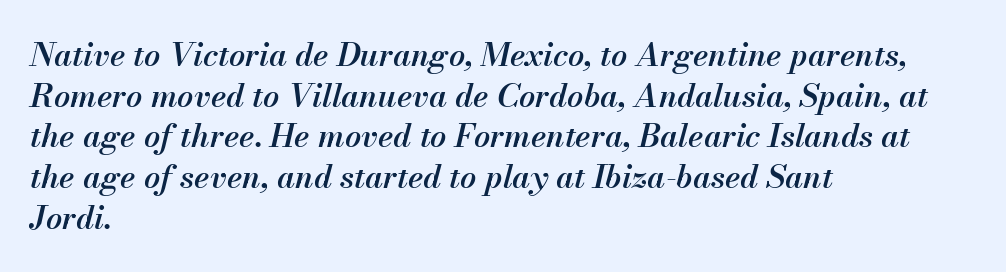
What stands out about the letter spacing? Nothing — it is the standard amount. All the whitespace from short lines collects on the right. This sample has the flowing, uneven cadence of proportional lettering. If you measured baseline to baseline, you'd find a middling distance.
